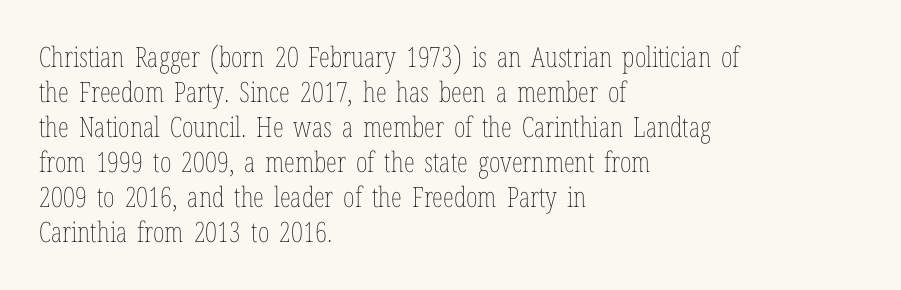
Q: Is the text bold? A: No.
Q: Is the text italic (slanted)? A: No, it is upright.
Q: Is the text underlined? A: No.
Q: How is the paragraph aligned? A: Left-aligned.
Q: Is the spacing between letters normal or unusually wide? A: Normal.
Q: Is the spacing between lines tight, normal or loose? A: Normal.
Q: Width (condensed, normal, or wide)? A: Condensed.
Q: Stroke contrast? A: Low.
Q: x-height? A: Medium.
Q: Monospaced? A: No.
